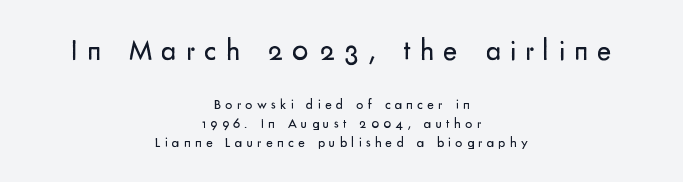
Look at the bottom of the vertical strokes: they stop flat, with no serifs. This is not heavy type; no bold has been used. A student would notice the top passage is typeset larger than what follows. Honestly, the letter spacing is so wide it's the main thing you notice. These lines were composed using upright roman letters.
